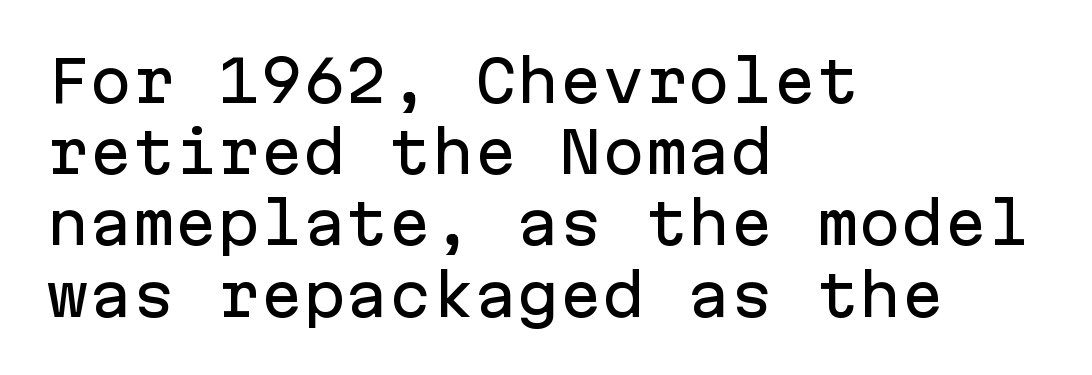
Monospaced: the letters line up in strict vertical columns. If you drew a line through each stem, it would be perfectly vertical. Check where the strokes stop: nothing finishes them off — pure sans. Descender tails drop into unmarked territory. The leading is moderate, giving the passage an even texture. No extra tracking has been applied to these lines.
